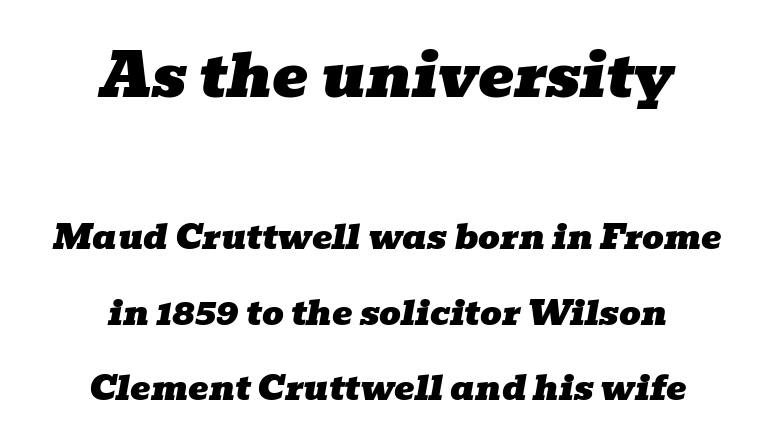
Q: Is the text italic (slanted)? A: Yes, it leans right by about 10 degrees.
Q: Is the typeface a serif or a sans-serif typeface? A: Serif.
Q: Is the text underlined? A: No.
Q: How is the paragraph aligned? A: Centered.
Q: Is the spacing between letters normal or unusually wide? A: Normal.
Q: Is the spacing between lines tight, normal or loose? A: Loose.
Q: Which block of text is set in a larger size, the first (top) or the second (bottom)? A: The first (top) one.
Q: Width (condensed, normal, or wide)? A: Wide.
Q: Stroke contrast? A: Low.
Q: x-height? A: Medium.
Q: Monospaced? A: No.
